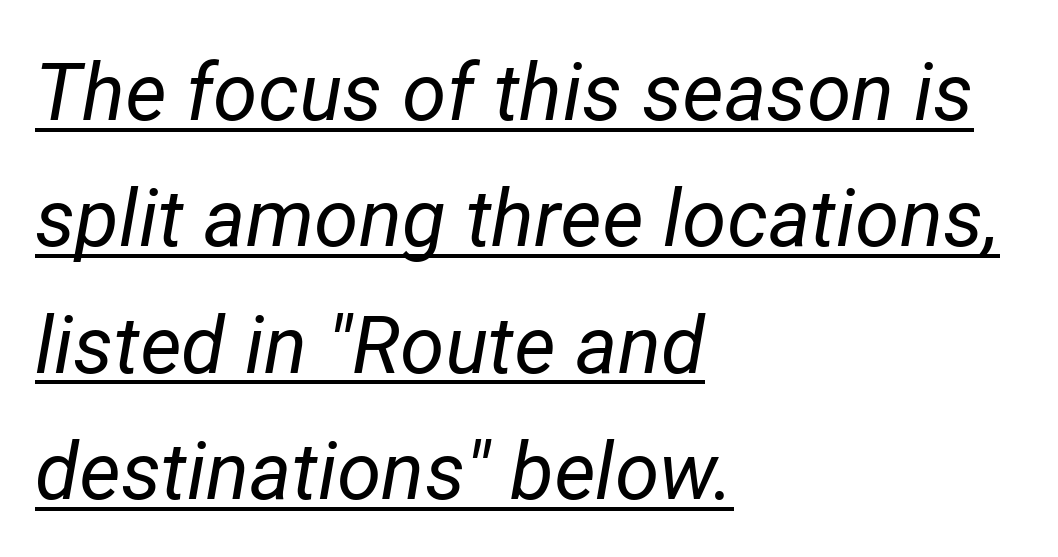
The face used here is proportionally spaced, like ordinary book or web type. Honestly, the letter spacing is just normal — you wouldn't notice it. Italic? Definitely — the glyphs are oblique. Think standard paragraph weight, or any step lighter than that. Compared with a centered layout, this one pins lines to the left instead. Somebody hit Ctrl+U on this one — the words are underlined.
